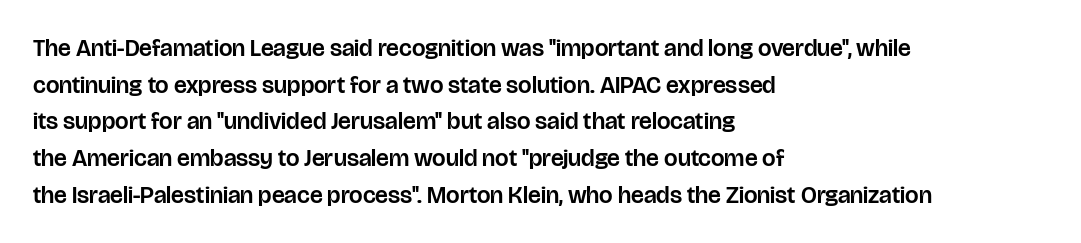
Unlike italic type, these characters show no tilt at all. Glyph-to-glyph distance matches everyday printed text. The line-height multiplier appears to be the usual default. The rag falls on the right side of this text block.
